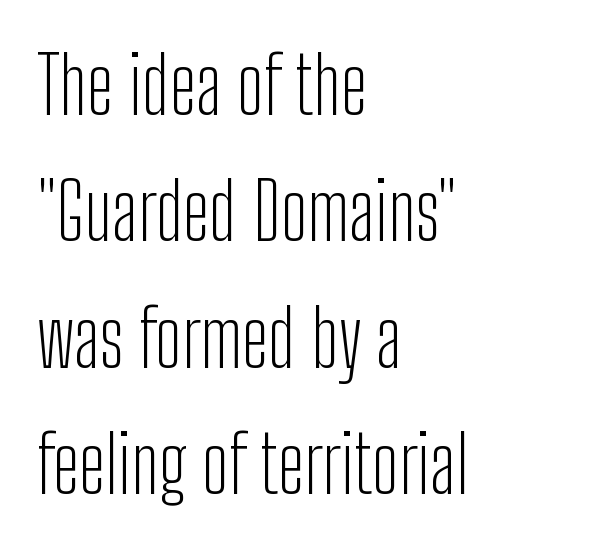
The image shows 79 px light, condensed sans-serif type, upright; set left-aligned, normal line spacing (1.6x), normal letter spacing, not underlined; low stroke contrast and a medium x-height.
